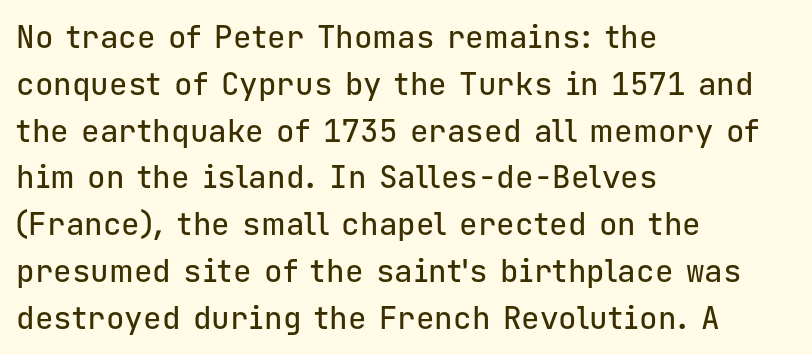
The image shows 31 px sans-serif type, upright, monospaced; set left-aligned, normal line spacing (1.51x), normal letter spacing, not underlined; low stroke contrast and a medium x-height.
